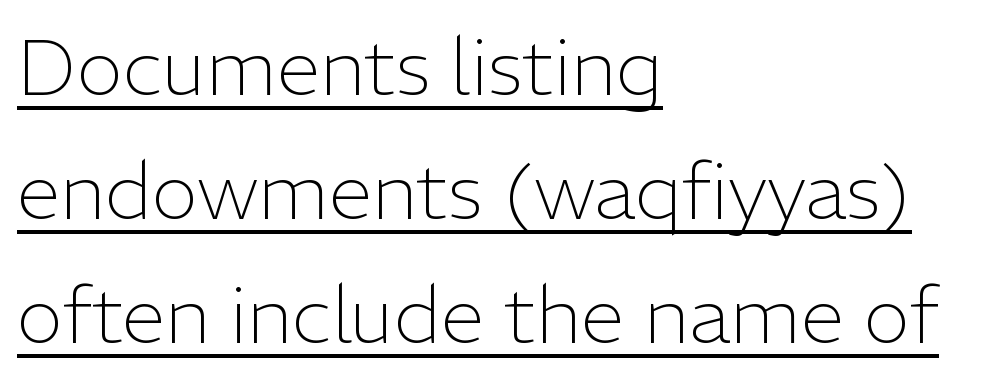
{"serif": "no", "italic": "no", "bold": "no", "weight": "light", "width": "normal", "stroke_contrast": "low", "x_height": "medium", "monospaced": "no", "underline": "yes", "align": "left", "line_spacing": "normal", "line_spacing_ratio": 1.57, "letter_spacing": "normal", "letter_spacing_em": 0.0, "glyph_px": 79}
